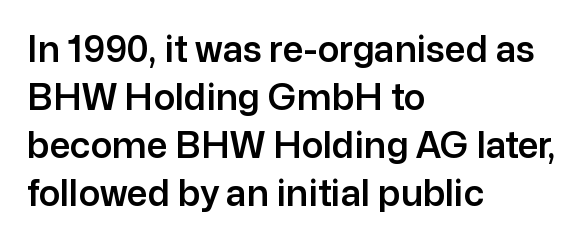
Q: Is the text italic (slanted)? A: No, it is upright.
Q: Is the typeface a serif or a sans-serif typeface? A: Sans-serif.
Q: Is the text underlined? A: No.
Q: How is the paragraph aligned? A: Left-aligned.
Q: Is the spacing between letters normal or unusually wide? A: Normal.
Q: Is the spacing between lines tight, normal or loose? A: Normal.
Q: Width (condensed, normal, or wide)? A: Normal.
Q: Stroke contrast? A: Low.
Q: x-height? A: Medium.
Q: Monospaced? A: No.
